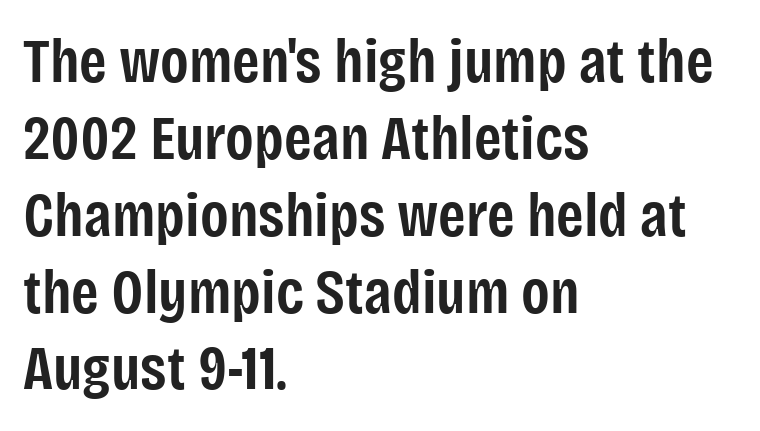
The image shows 63 px semibold, condensed sans-serif type, upright; set left-aligned, line spacing 1.22x, normal letter spacing, not underlined; low stroke contrast and a large x-height.
